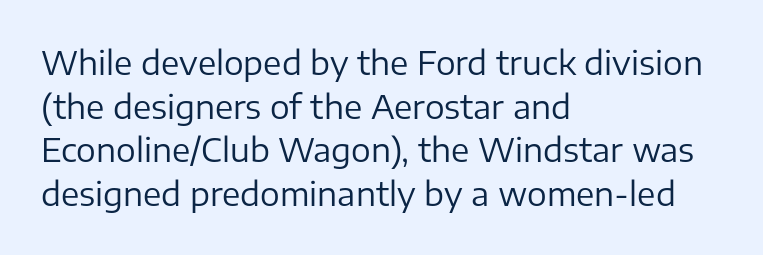
The image shows 33 px regular-weight sans-serif type, upright; set left-aligned, normal line spacing (1.32x), normal letter spacing, not underlined; low stroke contrast and a medium x-height.
